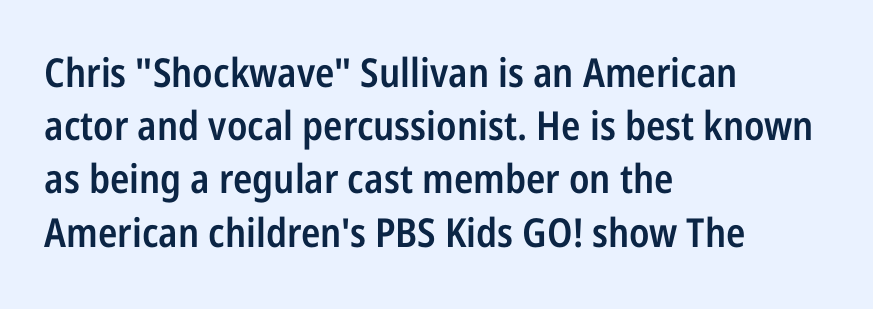
What's the leading like? Ordinary, nothing unusual. The sample has been set in demibold, a notch under bold. Every row of glyphs begins at an identical x-position on the left. Honestly, there is no underline to notice here at all. Examine the stroke ends and you'll find no serifs.
